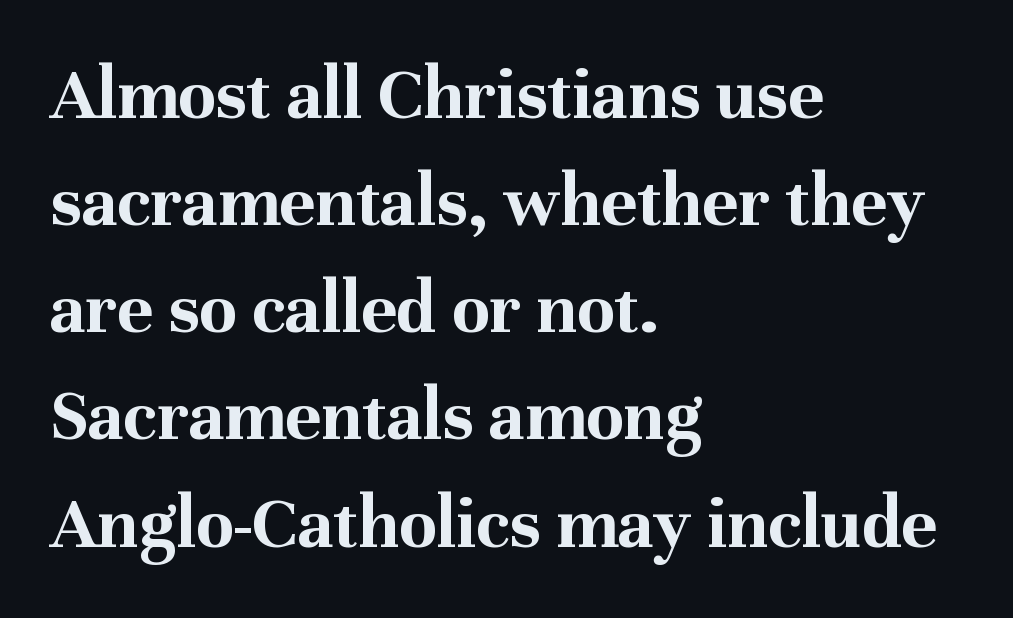
{"serif": "yes", "italic": "no", "bold": "yes", "weight": "bold", "width": "normal", "stroke_contrast": "medium", "x_height": "medium", "monospaced": "no", "underline": "no", "align": "left", "line_spacing": "normal", "line_spacing_ratio": 1.41, "letter_spacing": "normal", "letter_spacing_em": 0.0, "glyph_px": 76}
